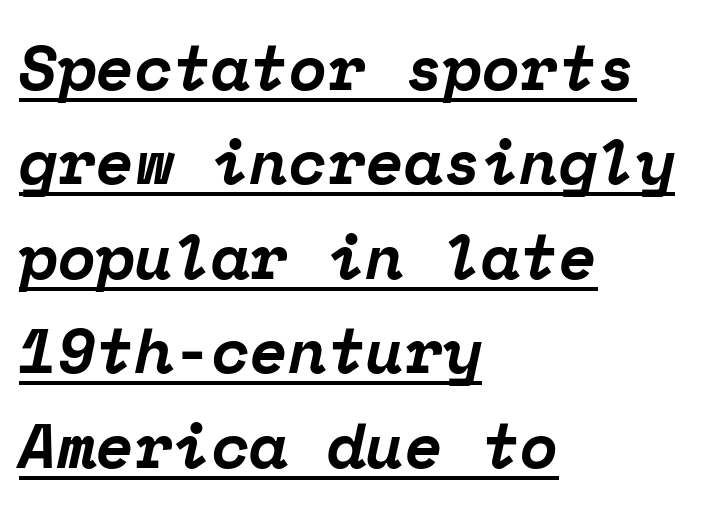
Q: Is the text bold? A: Yes.
Q: Is the text italic (slanted)? A: Yes, it leans right by about 12 degrees.
Q: Is the typeface a serif or a sans-serif typeface? A: Serif.
Q: Is the text underlined? A: Yes.
Q: How is the paragraph aligned? A: Left-aligned.
Q: Is the spacing between letters normal or unusually wide? A: Normal.
Q: Is the spacing between lines tight, normal or loose? A: Normal.
Q: Width (condensed, normal, or wide)? A: Normal.
Q: Stroke contrast? A: Low.
Q: x-height? A: Medium.
Q: Monospaced? A: Yes.
